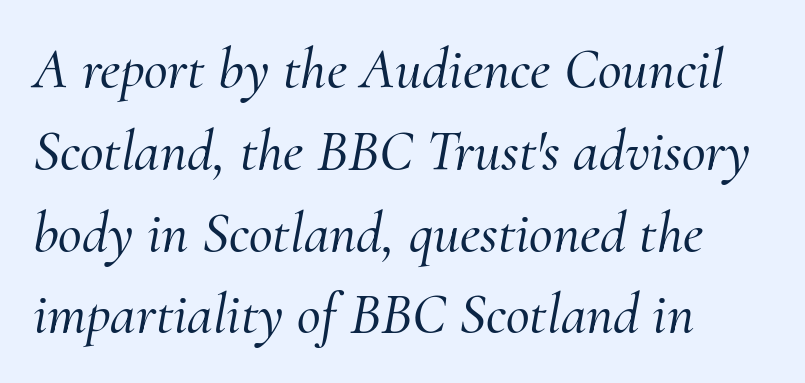
Q: Is the text italic (slanted)? A: Yes, it leans right by about 10 degrees.
Q: Is the typeface a serif or a sans-serif typeface? A: Serif.
Q: Is the text underlined? A: No.
Q: How is the paragraph aligned? A: Left-aligned.
Q: Is the spacing between letters normal or unusually wide? A: Normal.
Q: Is the spacing between lines tight, normal or loose? A: Normal.
Q: Width (condensed, normal, or wide)? A: Normal.
Q: Stroke contrast? A: Medium.
Q: x-height? A: Small.
Q: Monospaced? A: No.
